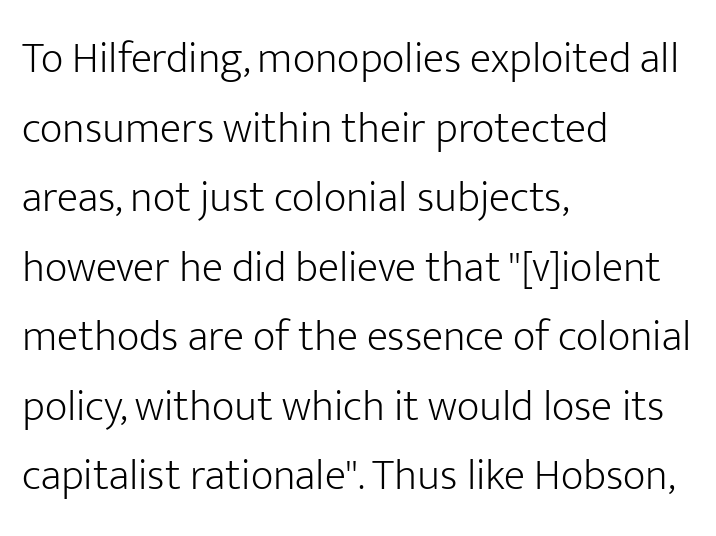
Q: Is the text bold? A: No.
Q: Is the text italic (slanted)? A: No, it is upright.
Q: Is the typeface a serif or a sans-serif typeface? A: Sans-serif.
Q: Is the text underlined? A: No.
Q: How is the paragraph aligned? A: Left-aligned.
Q: Is the spacing between letters normal or unusually wide? A: Normal.
Q: Is the spacing between lines tight, normal or loose? A: Normal.
Q: Width (condensed, normal, or wide)? A: Normal.
Q: Stroke contrast? A: Low.
Q: x-height? A: Medium.
Q: Monospaced? A: No.
